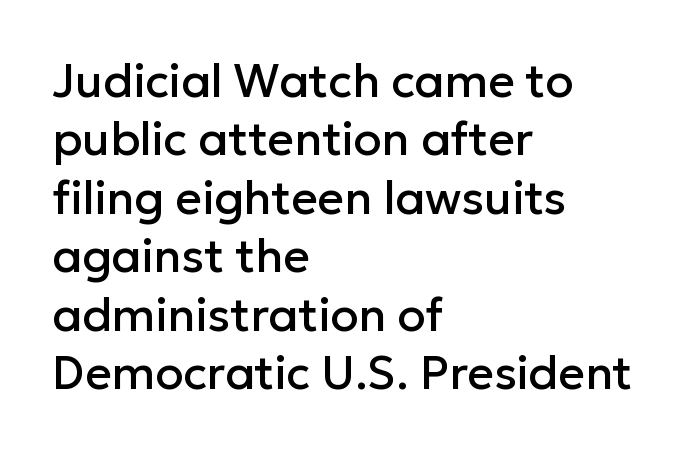
Notice how the stems are strictly vertical — no italics here. Regarding leading, the lines here are spaced in the standard way. Does the type have serifs? No, each stem ends abruptly. Only glyphs here, with clear space below each row. Is the letter spacing exaggerated? No — it looks like the ordinary default. Caption: multi-line text, flush left, ragged right.
